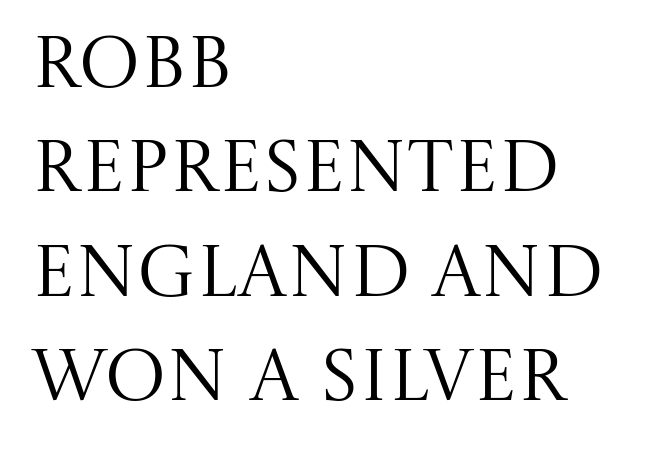
Q: Is the text bold? A: No.
Q: Is the text italic (slanted)? A: No, it is upright.
Q: Is the typeface a serif or a sans-serif typeface? A: Serif.
Q: Is the text underlined? A: No.
Q: How is the paragraph aligned? A: Left-aligned.
Q: Is the spacing between letters normal or unusually wide? A: Normal.
Q: Is the spacing between lines tight, normal or loose? A: Normal.
Q: Width (condensed, normal, or wide)? A: Normal.
Q: Stroke contrast? A: Medium.
Q: x-height? A: Large.
Q: Monospaced? A: No.
